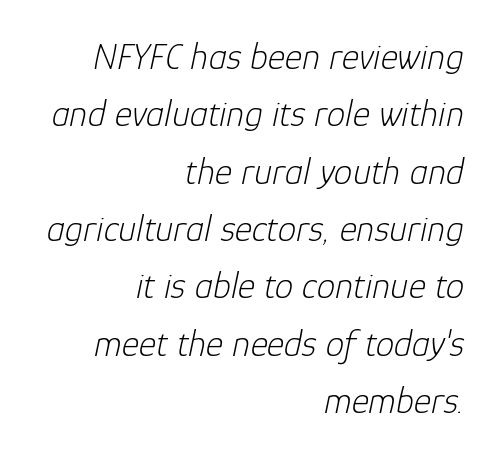
{"italic": "yes", "lean": "right", "slant_degrees": 12, "bold": "no", "weight": "light", "width": "normal", "stroke_contrast": "low", "x_height": "medium", "monospaced": "no", "underline": "no", "align": "right", "line_spacing": "normal", "line_spacing_ratio": 1.55, "letter_spacing": "normal", "letter_spacing_em": 0.0, "glyph_px": 37}
